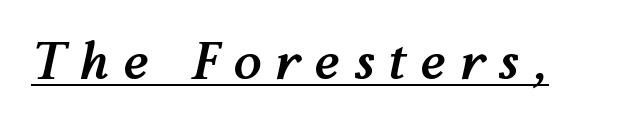
Q: Is the text bold? A: Yes.
Q: Is the text italic (slanted)? A: Yes, it leans right by about 12 degrees.
Q: Is the text underlined? A: Yes.
Q: Is the spacing between letters normal or unusually wide? A: Unusually wide.
Q: Width (condensed, normal, or wide)? A: Normal.
Q: Stroke contrast? A: Medium.
Q: x-height? A: Medium.
Q: Monospaced? A: No.
